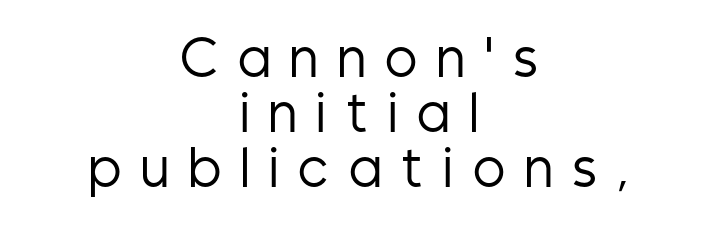
The image shows 48 px regular-weight, condensed sans-serif type, upright; set centered, tight line spacing (1.15x), unusually wide letter spacing (+0.42 em), not underlined; low stroke contrast and a medium x-height.
